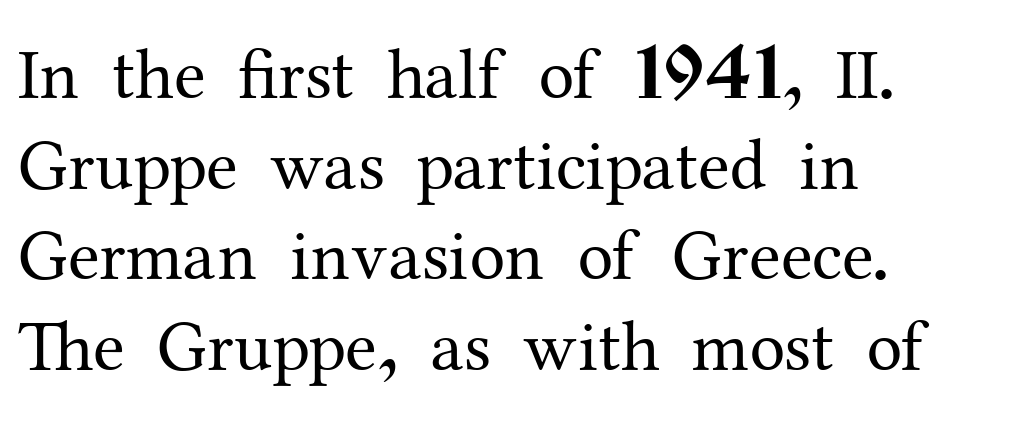
{"serif": "yes", "italic": "no", "bold": "no", "weight": "regular", "width": "normal", "stroke_contrast": "medium", "x_height": "medium", "monospaced": "no", "underline": "no", "align": "left", "line_spacing": "normal", "line_spacing_ratio": 1.26, "letter_spacing": "normal", "letter_spacing_em": 0.0, "glyph_px": 72}
